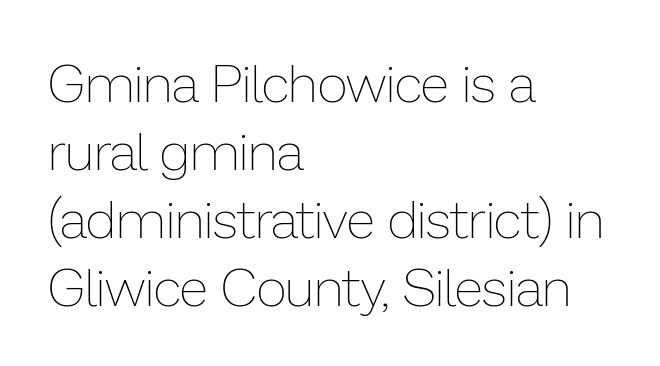
{"italic": "no", "bold": "no", "weight": "thin", "width": "normal", "stroke_contrast": "low", "x_height": "medium", "monospaced": "no", "underline": "no", "align": "left", "line_spacing": "normal", "line_spacing_ratio": 1.28, "letter_spacing": "normal", "letter_spacing_em": 0.0, "glyph_px": 53}
